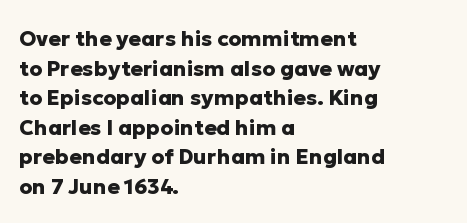
Q: Is the text bold? A: Yes.
Q: Is the text italic (slanted)? A: No, it is upright.
Q: Is the text underlined? A: No.
Q: How is the paragraph aligned? A: Left-aligned.
Q: Is the spacing between letters normal or unusually wide? A: Normal.
Q: Is the spacing between lines tight, normal or loose? A: Normal.
